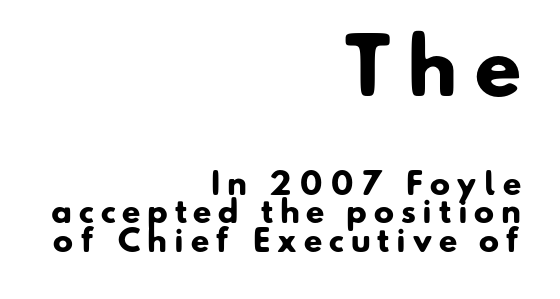
Q: Is the text bold? A: Yes.
Q: Is the typeface a serif or a sans-serif typeface? A: Sans-serif.
Q: Is the text underlined? A: No.
Q: How is the paragraph aligned? A: Right-aligned.
Q: Is the spacing between letters normal or unusually wide? A: Unusually wide.
Q: Is the spacing between lines tight, normal or loose? A: Tight.
Q: Which block of text is set in a larger size, the first (top) or the second (bottom)? A: The first (top) one.
Q: Width (condensed, normal, or wide)? A: Normal.
Q: Stroke contrast? A: Low.
Q: x-height? A: Small.
Q: Monospaced? A: No.
